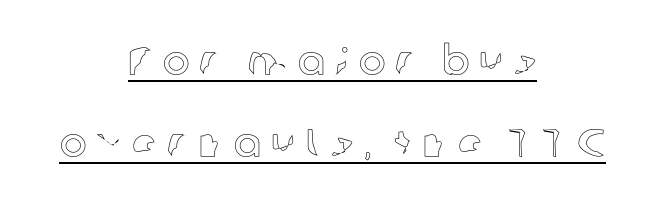
One-word summary of the alignment: center. Substantial extra tracking has been applied to these lines. Think of a printed novel: that variable character pitch is what you see here. Quick note: interline space is abundant. Tall strokes in this sample are plumb rather than angled.
